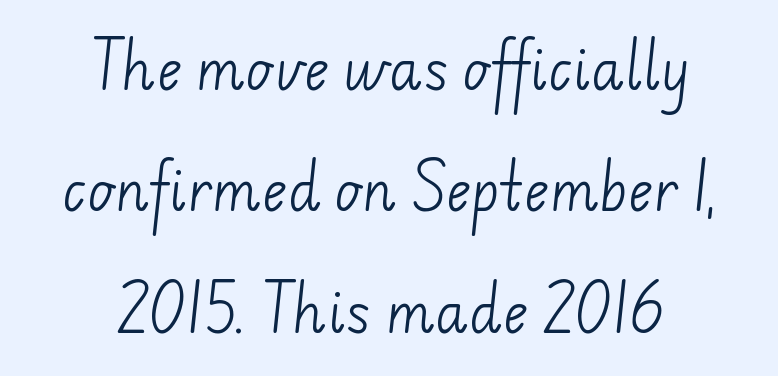
{"serif": "no", "bold": "no", "weight": "light", "width": "normal", "stroke_contrast": "low", "x_height": "small", "monospaced": "no", "underline": "no", "align": "center", "line_spacing": "loose", "line_spacing_ratio": 2.25, "letter_spacing": "normal", "letter_spacing_em": 0.0, "glyph_px": 54}
